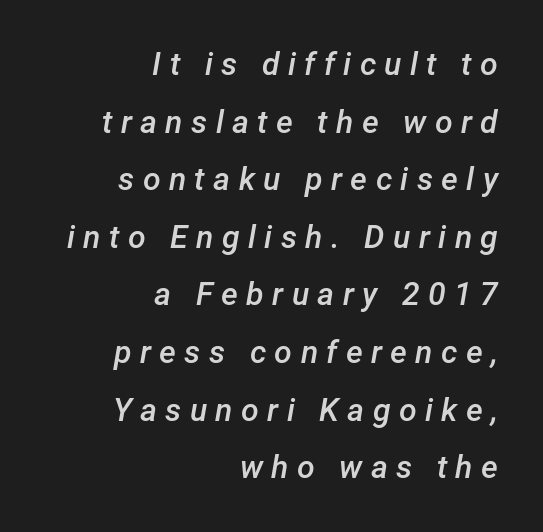
{"italic": "yes", "lean": "right", "slant_degrees": 12, "bold": "semi", "weight": "semibold", "width": "normal", "stroke_contrast": "low", "x_height": "medium", "monospaced": "no", "underline": "no", "align": "right", "line_spacing_ratio": 1.8, "letter_spacing": "wide", "letter_spacing_em": 0.26, "glyph_px": 32}
